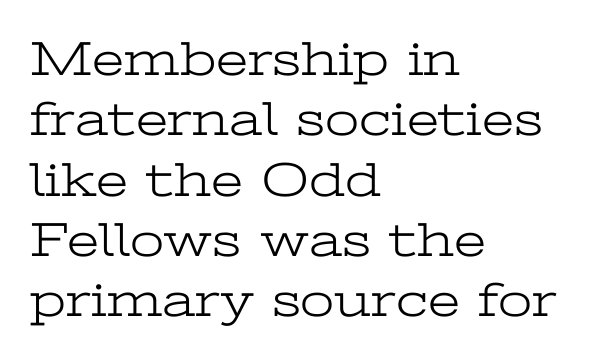
The image shows 49 px light, wide serif type, upright; set left-aligned, line spacing 1.23x, normal letter spacing, not underlined; low stroke contrast and a medium x-height.
